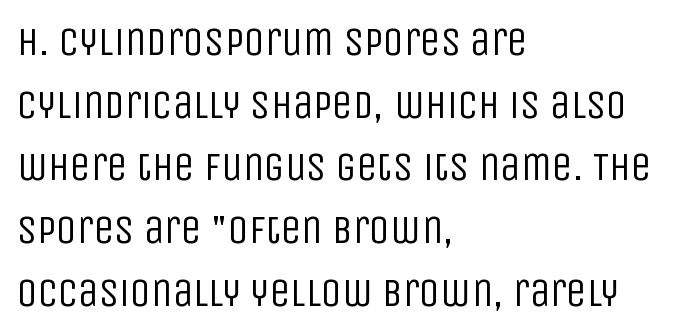
{"serif": "no", "italic": "no", "bold": "no", "weight": "regular", "width": "condensed", "stroke_contrast": "low", "x_height": "large", "monospaced": "no", "underline": "no", "align": "left", "line_spacing": "normal", "line_spacing_ratio": 1.53, "letter_spacing": "normal", "letter_spacing_em": 0.0, "glyph_px": 41}
